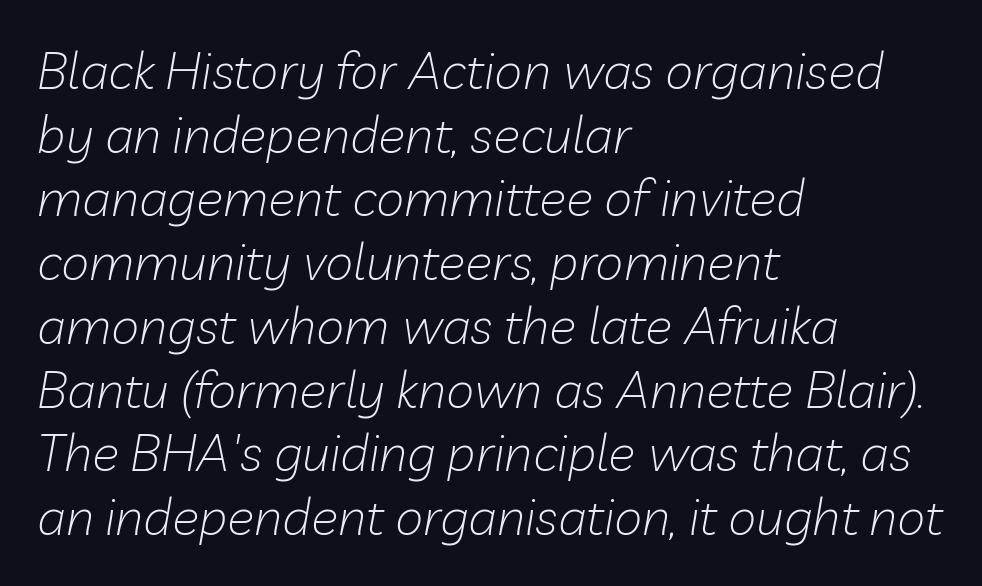
The image shows 51 px light type, italic (leaning right); set left-aligned, normal line spacing (1.25x), normal letter spacing, not underlined; low stroke contrast and a medium x-height.
